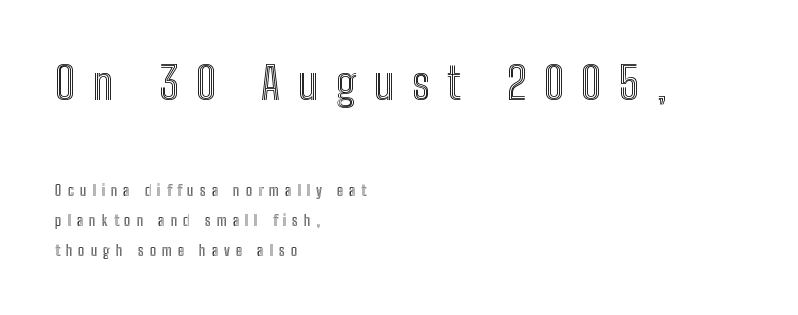
Q: Is the text italic (slanted)? A: No, it is upright.
Q: Is the text underlined? A: No.
Q: How is the paragraph aligned? A: Left-aligned.
Q: Is the spacing between letters normal or unusually wide? A: Unusually wide.
Q: Is the spacing between lines tight, normal or loose? A: Loose.
Q: Which block of text is set in a larger size, the first (top) or the second (bottom)? A: The first (top) one.
Q: Width (condensed, normal, or wide)? A: Condensed.
Q: x-height? A: Medium.
Q: Monospaced? A: No.
